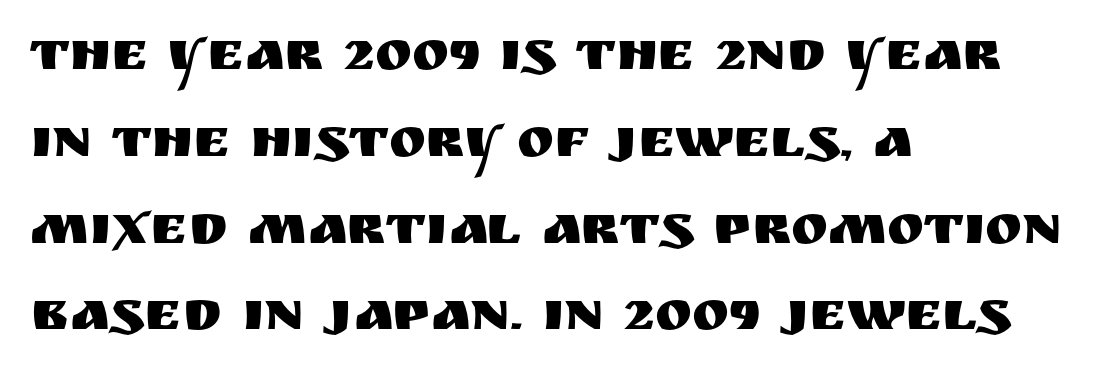
{"serif": "no", "italic": "no", "width": "normal", "stroke_contrast": "medium", "x_height": "large", "monospaced": "no", "underline": "no", "align": "left", "line_spacing": "normal", "line_spacing_ratio": 1.55, "letter_spacing": "normal", "letter_spacing_em": 0.0, "glyph_px": 56}
